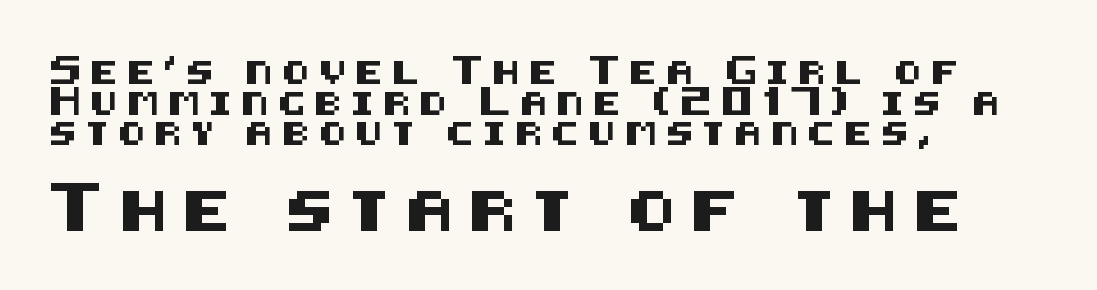
Tracking here is generous; glyphs stand well apart from one another. Each line starts at the same left margin while the right side varies. No italicization has been applied; the sample stays upright. Each new line begins a customary step beneath the previous one.
